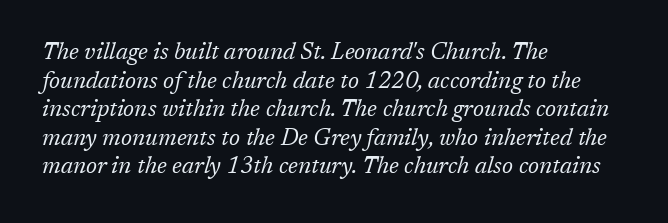
Observe the lean: these are italic letterforms. There is no visible air inserted between adjacent glyphs. Caption: face not bold, strokes unweighted. Typeset ragged right — the left edge is the straight one.
